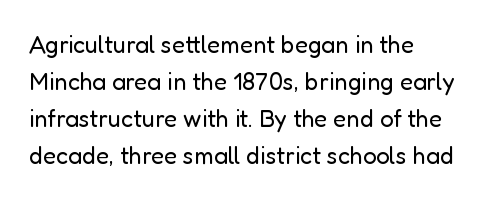
Q: Is the text bold? A: No.
Q: Is the text italic (slanted)? A: No, it is upright.
Q: Is the text underlined? A: No.
Q: Is the spacing between letters normal or unusually wide? A: Normal.
Q: Is the spacing between lines tight, normal or loose? A: Normal.
